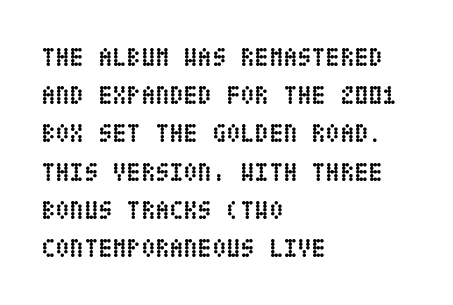
One glance says typical: line gaps are just what's usual. Students, note that the glyphs here touch the page at normal intervals. When letters stand straight like this, we call the style roman or upright. The string is rendered with underlining switched off. Casual observation: everything's shoved over to the left.
